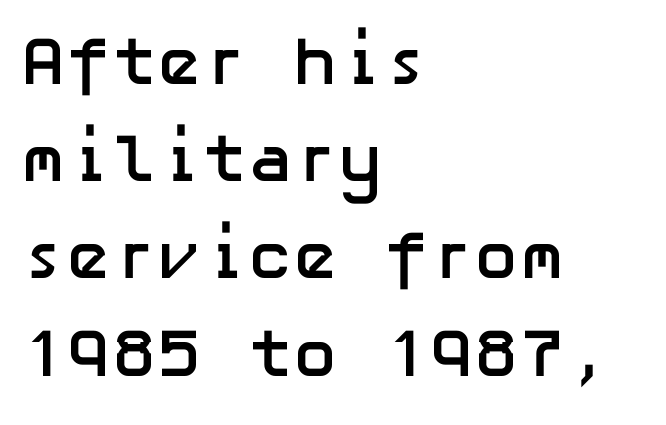
{"serif": "no", "italic": "no", "bold": "yes", "weight": "semibold", "width": "normal", "stroke_contrast": "low", "x_height": "medium", "underline": "no", "align": "left", "line_spacing": "normal", "line_spacing_ratio": 1.43, "letter_spacing": "normal", "letter_spacing_em": 0.0, "glyph_px": 68}
